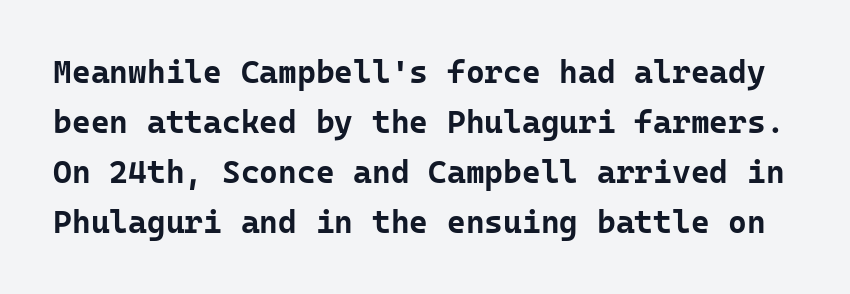
You could count columns in this text — the font is strictly monospaced. The baseline area is clear. The sample has been set heavy, in full bold. Honestly, the row spacing looks completely unremarkable. No feet cap the strokes, marking this as sans-serif type. Unlike italic type, these characters show no tilt at all.
